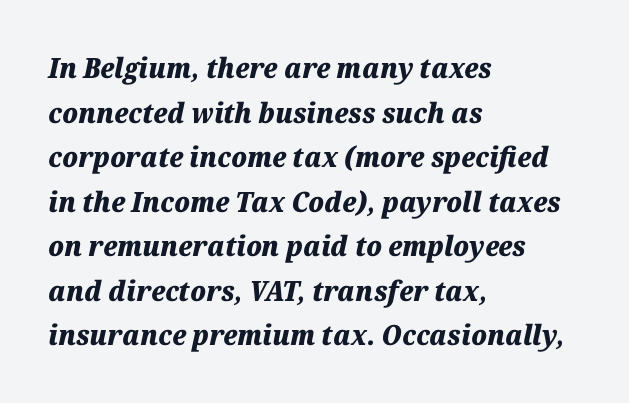
Q: Is the text bold? A: Yes.
Q: Is the text italic (slanted)? A: Yes, it leans right by about 12 degrees.
Q: Is the text underlined? A: No.
Q: How is the paragraph aligned? A: Left-aligned.
Q: Is the spacing between letters normal or unusually wide? A: Normal.
Q: Is the spacing between lines tight, normal or loose? A: Normal.
Q: Width (condensed, normal, or wide)? A: Normal.
Q: Stroke contrast? A: Medium.
Q: x-height? A: Medium.
Q: Monospaced? A: No.
